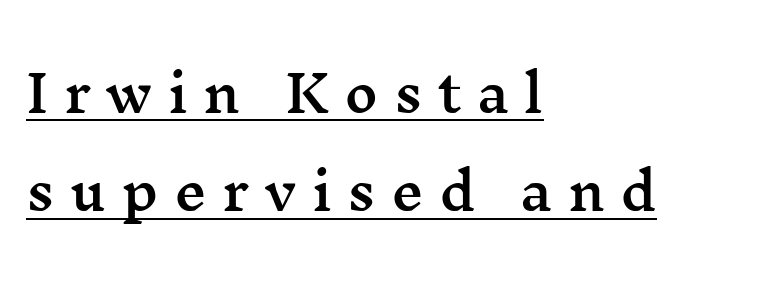
A typesetter would call this proportional, since set widths differ per character. The typeface chosen for these lines features serifs. Teacher's note: observe the even left margin — that is flush-left alignment. The tracking reads as deliberately expanded to a designer's eye.
